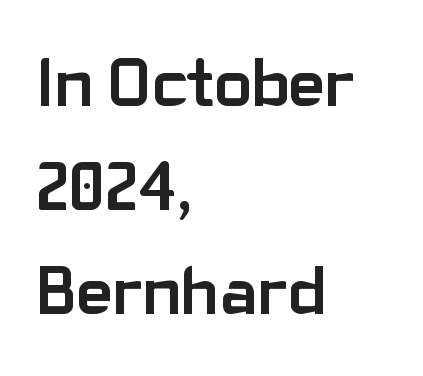
Q: Is the text bold? A: Yes.
Q: Is the text italic (slanted)? A: No, it is upright.
Q: Is the typeface a serif or a sans-serif typeface? A: Sans-serif.
Q: Is the text underlined? A: No.
Q: How is the paragraph aligned? A: Left-aligned.
Q: Is the spacing between letters normal or unusually wide? A: Normal.
Q: Is the spacing between lines tight, normal or loose? A: Normal.
Q: Width (condensed, normal, or wide)? A: Normal.
Q: Stroke contrast? A: Low.
Q: x-height? A: Medium.
Q: Monospaced? A: No.
